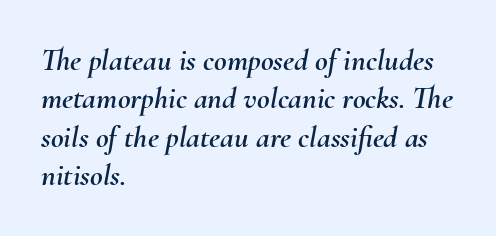
The image shows 31 px text type, italic (leaning right); set left-aligned, line spacing 1.24x, normal letter spacing, not underlined; medium stroke contrast and a small x-height.
